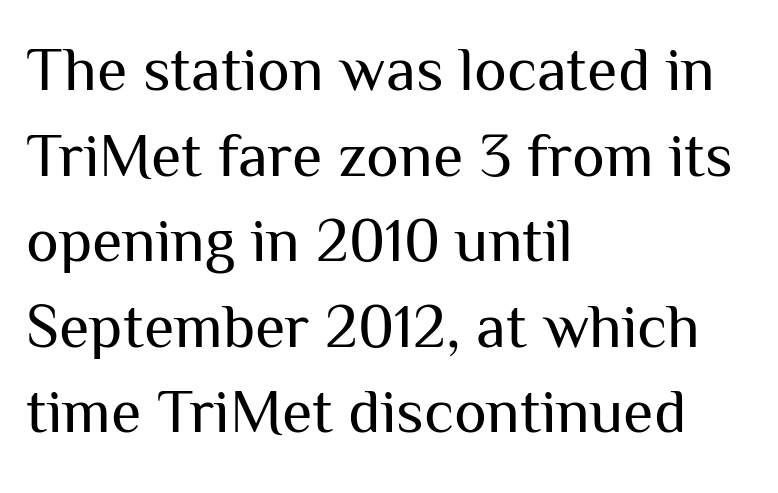
The image shows 62 px regular-weight sans-serif type, upright; set left-aligned, normal line spacing (1.38x), normal letter spacing, not underlined; medium stroke contrast and a medium x-height.
